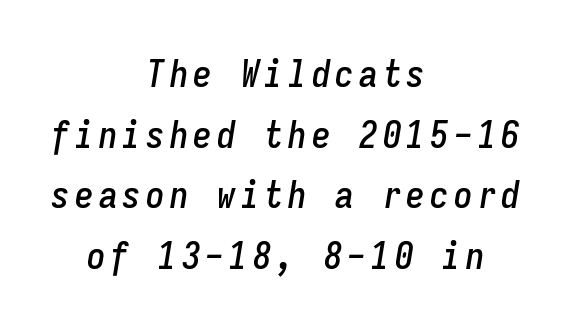
{"italic": "yes", "lean": "right", "slant_degrees": 9, "width": "condensed", "stroke_contrast": "low", "x_height": "medium", "monospaced": "yes", "underline": "no", "align": "center", "line_spacing": "normal", "line_spacing_ratio": 1.64, "glyph_px": 37}
